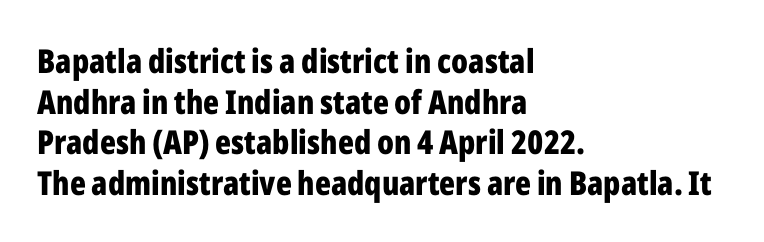
Q: Is the text bold? A: Yes.
Q: Is the text italic (slanted)? A: No, it is upright.
Q: Is the typeface a serif or a sans-serif typeface? A: Sans-serif.
Q: Is the text underlined? A: No.
Q: How is the paragraph aligned? A: Left-aligned.
Q: Is the spacing between letters normal or unusually wide? A: Normal.
Q: Width (condensed, normal, or wide)? A: Condensed.
Q: Stroke contrast? A: Low.
Q: x-height? A: Medium.
Q: Monospaced? A: No.
